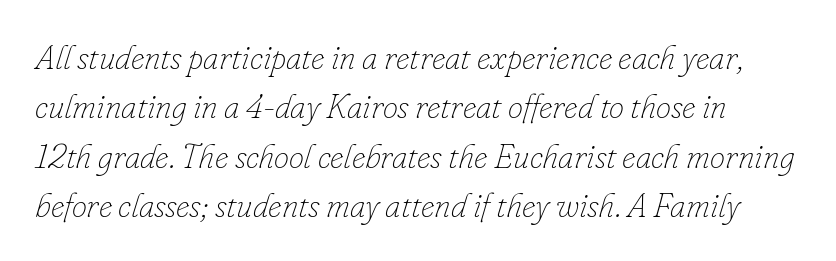
This is oblique type, the kind used for emphasis or titles. The specimen omits any rule beneath the text block's lines. The vertical gap from one line to the next is medium. This reads as an unemphasized weight, regular at the heaviest. These lines are rendered in a variable-pitch font.
